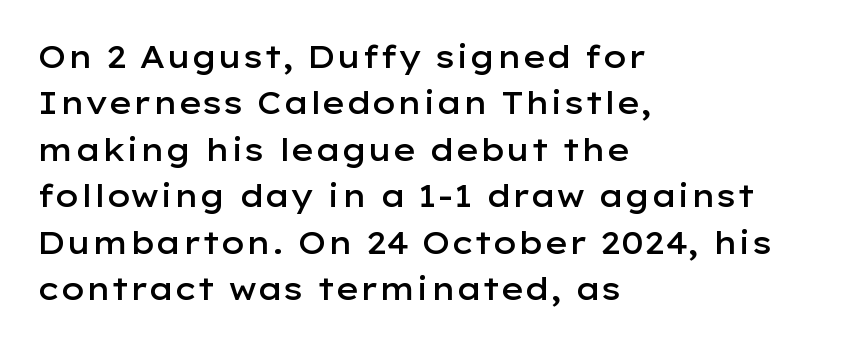
Q: Is the text bold? A: Semi-bold.
Q: Is the text italic (slanted)? A: No, it is upright.
Q: Is the typeface a serif or a sans-serif typeface? A: Sans-serif.
Q: Is the text underlined? A: No.
Q: How is the paragraph aligned? A: Left-aligned.
Q: Is the spacing between letters normal or unusually wide? A: Normal.
Q: Is the spacing between lines tight, normal or loose? A: Normal.
Q: Width (condensed, normal, or wide)? A: Wide.
Q: Stroke contrast? A: Low.
Q: x-height? A: Medium.
Q: Monospaced? A: No.
